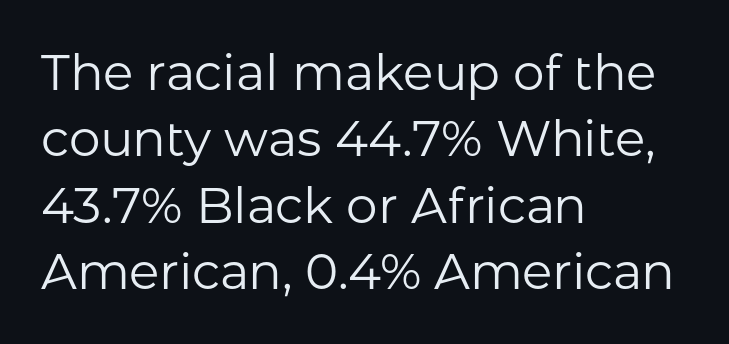
The image shows 50 px regular-weight sans-serif type, upright; set left-aligned, normal line spacing (1.33x), normal letter spacing, not underlined; low stroke contrast and a medium x-height.
